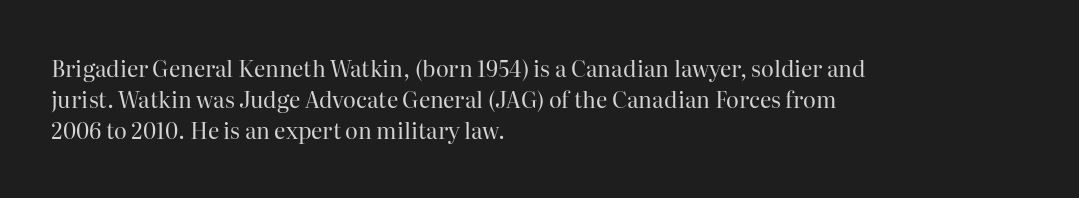
Q: Is the text bold? A: No.
Q: Is the text italic (slanted)? A: No, it is upright.
Q: Is the text underlined? A: No.
Q: How is the paragraph aligned? A: Left-aligned.
Q: Is the spacing between letters normal or unusually wide? A: Normal.
Q: Is the spacing between lines tight, normal or loose? A: Normal.
